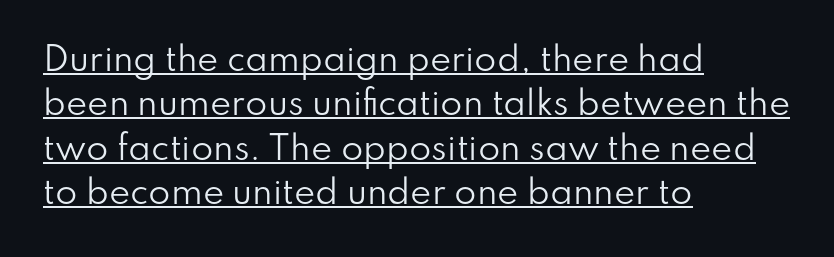
The image shows 32 px regular-weight sans-serif type, upright; set left-aligned, normal line spacing (1.39x), normal letter spacing, underlined; low stroke contrast and a small x-height.
